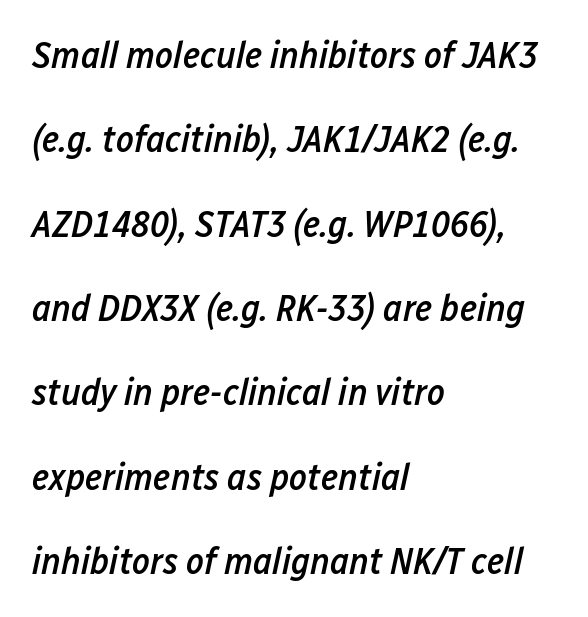
The image shows 38 px semibold, condensed type, italic (leaning right); set left-aligned, loose line spacing (2.22x), normal letter spacing, not underlined; low stroke contrast and a medium x-height.
